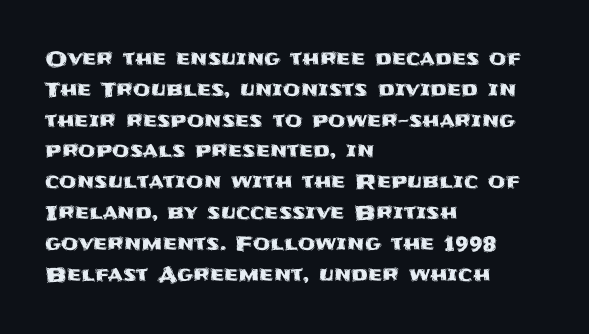
The image shows 20 px text type, upright; set left-aligned, normal line spacing (1.54x), normal letter spacing, not underlined.
